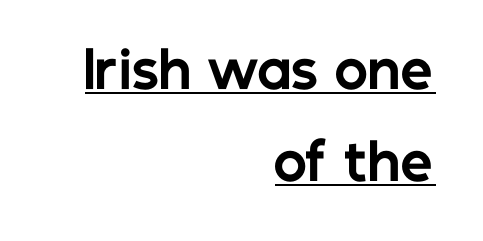
The image shows 51 px bold sans-serif type, upright; set right-aligned, line spacing 1.81x, normal letter spacing, underlined; low stroke contrast and a medium x-height.
